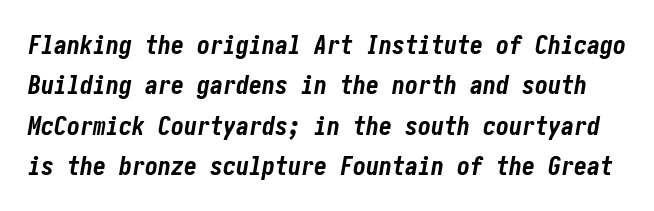
Q: Is the text bold? A: Yes.
Q: Is the text italic (slanted)? A: Yes, it leans right by about 10 degrees.
Q: Is the text underlined? A: No.
Q: Is the spacing between letters normal or unusually wide? A: Normal.
Q: Is the spacing between lines tight, normal or loose? A: Normal.
